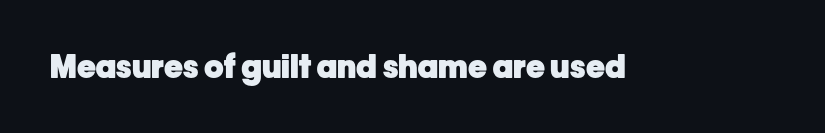
{"serif": "no", "italic": "no", "bold": "yes", "weight": "heavy", "width": "normal", "stroke_contrast": "low", "x_height": "medium", "monospaced": "no", "underline": "no", "letter_spacing": "normal", "letter_spacing_em": 0.0, "glyph_px": 32}
